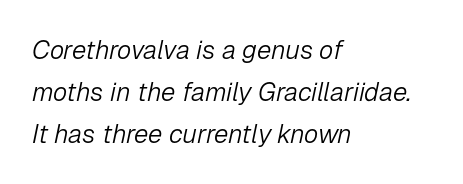
{"italic": "yes", "lean": "right", "slant_degrees": 12, "bold": "no", "underline": "no", "align": "left", "line_spacing": "normal", "line_spacing_ratio": 1.62, "letter_spacing": "normal", "letter_spacing_em": 0.0, "glyph_px": 26}
